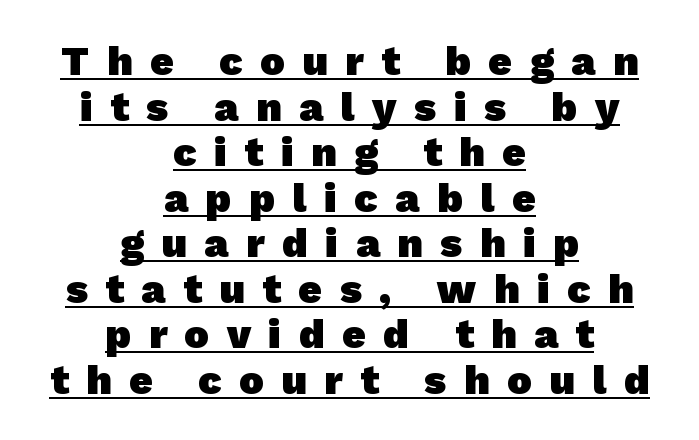
The image shows 41 px heavy sans-serif type; set centered, tight line spacing (1.11x), unusually wide letter spacing (+0.43 em), underlined; low stroke contrast and a medium x-height.
